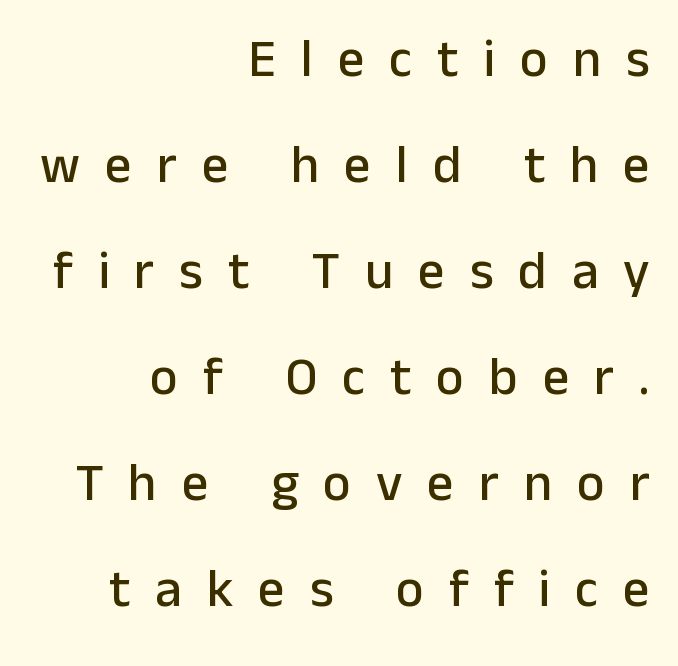
{"serif": "no", "italic": "no", "width": "normal", "stroke_contrast": "low", "x_height": "medium", "monospaced": "no", "underline": "no", "align": "right", "line_spacing": "loose", "line_spacing_ratio": 2.0, "letter_spacing": "wide", "letter_spacing_em": 0.47, "glyph_px": 53}
